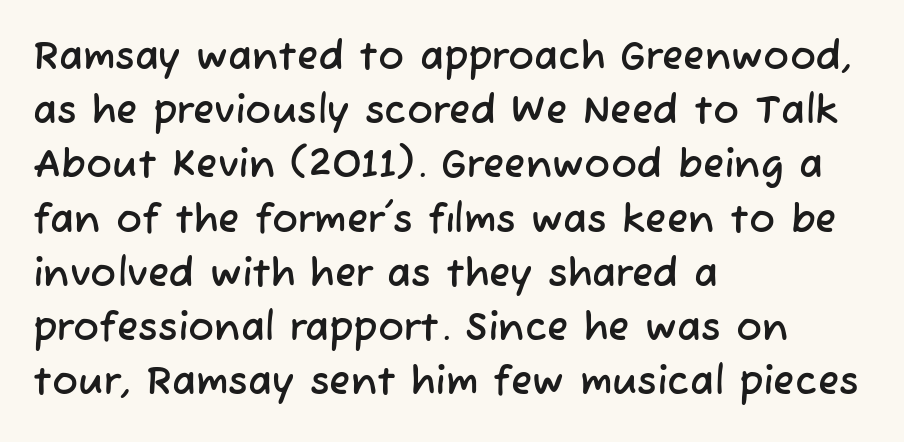
Q: Is the typeface a serif or a sans-serif typeface? A: Sans-serif.
Q: Is the text underlined? A: No.
Q: How is the paragraph aligned? A: Left-aligned.
Q: Is the spacing between letters normal or unusually wide? A: Normal.
Q: Is the spacing between lines tight, normal or loose? A: Normal.
Q: Width (condensed, normal, or wide)? A: Normal.
Q: Stroke contrast? A: Low.
Q: x-height? A: Medium.
Q: Monospaced? A: No.
